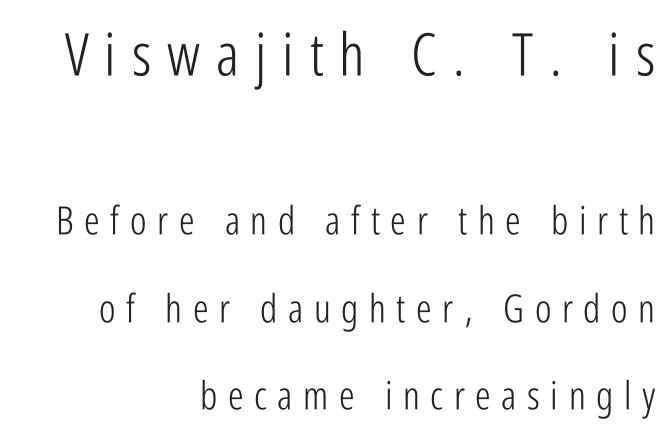
The image shows 59 px light, condensed sans-serif type, upright; set right-aligned, loose line spacing (2.24x), unusually wide letter spacing (+0.27 em), not underlined; the first (top) block is 1.51x larger; low stroke contrast and a medium x-height.
